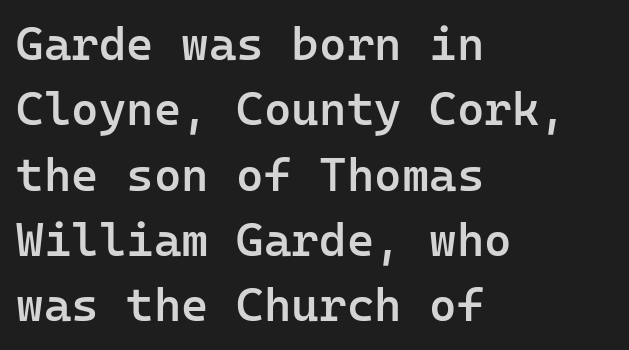
{"serif": "no", "italic": "no", "bold": "semi", "weight": "semibold", "width": "normal", "stroke_contrast": "low", "x_height": "medium", "monospaced": "yes", "underline": "no", "align": "left", "line_spacing": "normal", "line_spacing_ratio": 1.39, "letter_spacing": "normal", "letter_spacing_em": 0.0, "glyph_px": 47}
